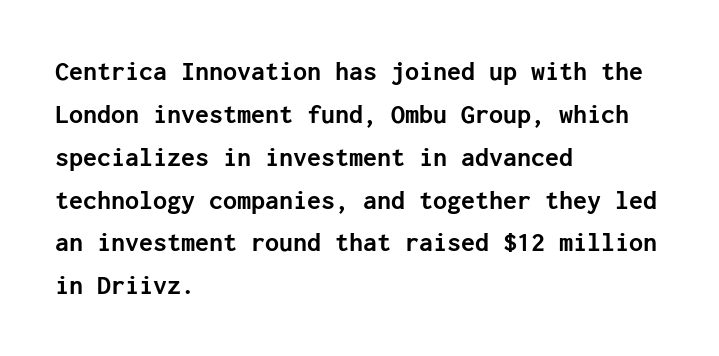
Q: Is the text bold? A: Yes.
Q: Is the text italic (slanted)? A: No, it is upright.
Q: Is the typeface a serif or a sans-serif typeface? A: Sans-serif.
Q: Is the text underlined? A: No.
Q: How is the paragraph aligned? A: Left-aligned.
Q: Is the spacing between letters normal or unusually wide? A: Normal.
Q: Is the spacing between lines tight, normal or loose? A: Normal.
Q: Width (condensed, normal, or wide)? A: Normal.
Q: Stroke contrast? A: Low.
Q: x-height? A: Medium.
